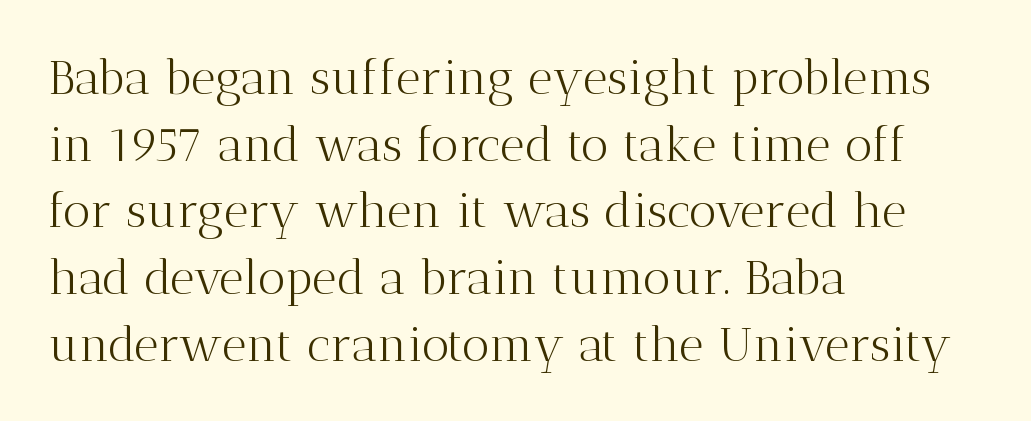
{"serif": "yes", "italic": "no", "bold": "no", "weight": "light", "width": "normal", "stroke_contrast": "medium", "x_height": "medium", "monospaced": "no", "underline": "no", "align": "left", "line_spacing": "normal", "line_spacing_ratio": 1.39, "letter_spacing": "normal", "letter_spacing_em": 0.0, "glyph_px": 48}
